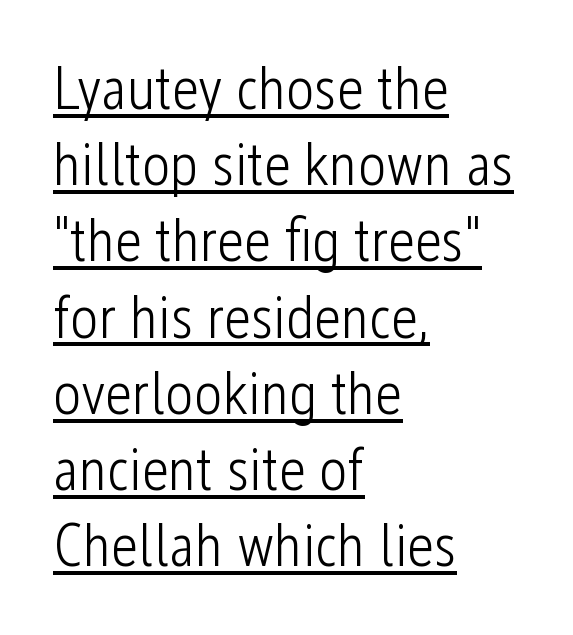
{"serif": "no", "italic": "no", "bold": "no", "weight": "light", "width": "condensed", "stroke_contrast": "low", "x_height": "medium", "monospaced": "no", "underline": "yes", "align": "left", "line_spacing": "normal", "line_spacing_ratio": 1.27, "letter_spacing": "normal", "letter_spacing_em": 0.0, "glyph_px": 60}
